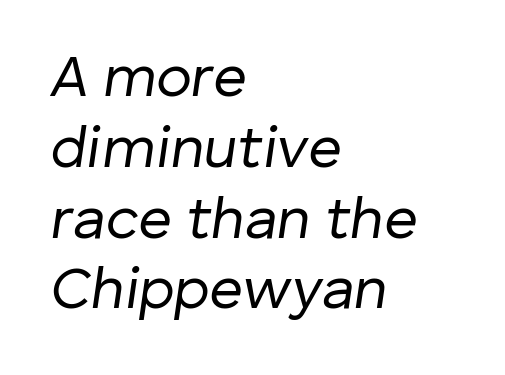
The image shows 59 px regular-weight type, italic (leaning right); set left-aligned, line spacing 1.2x, normal letter spacing, not underlined; low stroke contrast and a medium x-height.
